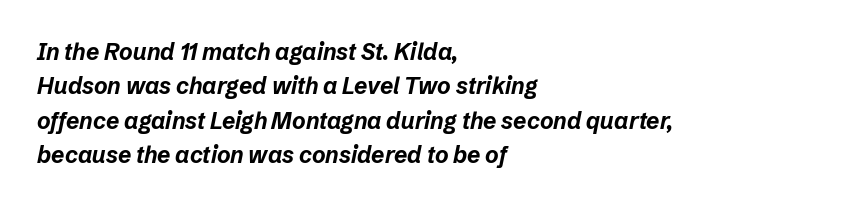
Q: Is the text bold? A: Yes.
Q: Is the text italic (slanted)? A: Yes, it leans right by about 12 degrees.
Q: Is the text underlined? A: No.
Q: How is the paragraph aligned? A: Left-aligned.
Q: Is the spacing between letters normal or unusually wide? A: Normal.
Q: Is the spacing between lines tight, normal or loose? A: Normal.
